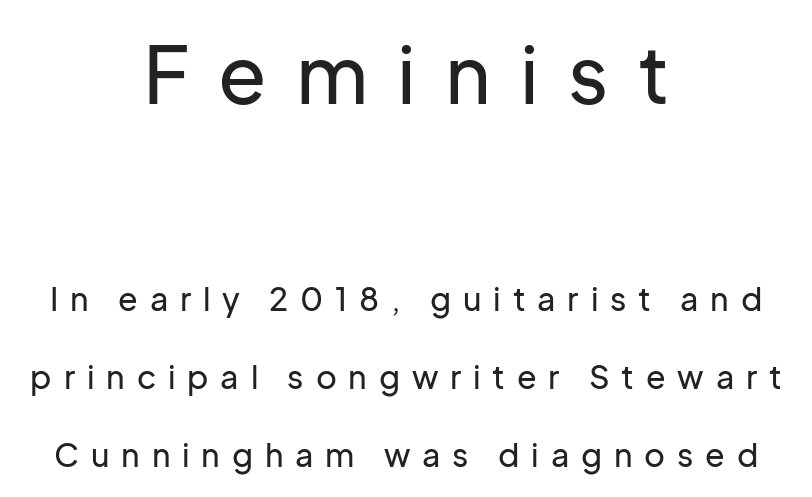
Q: Is the text italic (slanted)? A: No, it is upright.
Q: Is the typeface a serif or a sans-serif typeface? A: Sans-serif.
Q: Is the text underlined? A: No.
Q: How is the paragraph aligned? A: Centered.
Q: Is the spacing between letters normal or unusually wide? A: Unusually wide.
Q: Is the spacing between lines tight, normal or loose? A: Loose.
Q: Which block of text is set in a larger size, the first (top) or the second (bottom)? A: The first (top) one.
Q: Width (condensed, normal, or wide)? A: Normal.
Q: Stroke contrast? A: Low.
Q: x-height? A: Medium.
Q: Monospaced? A: No.
